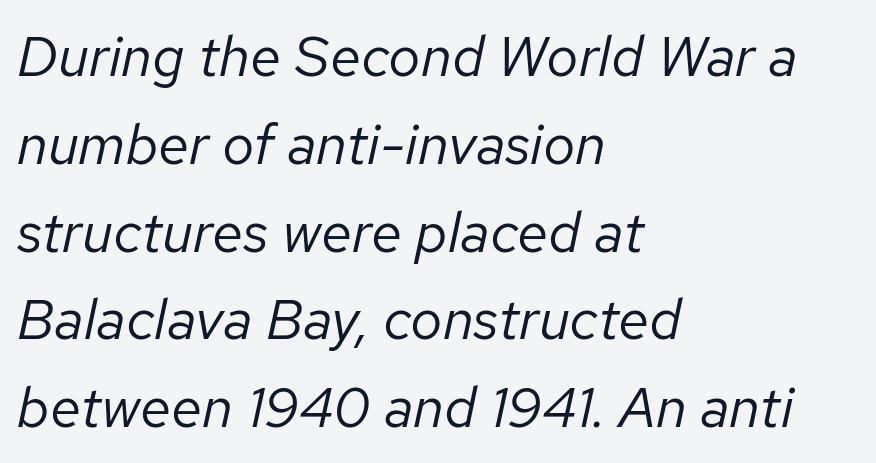
Q: Is the text bold? A: No.
Q: Is the text italic (slanted)? A: Yes, it leans right by about 12 degrees.
Q: Is the text underlined? A: No.
Q: How is the paragraph aligned? A: Left-aligned.
Q: Is the spacing between letters normal or unusually wide? A: Normal.
Q: Is the spacing between lines tight, normal or loose? A: Normal.
Q: Width (condensed, normal, or wide)? A: Normal.
Q: Stroke contrast? A: Low.
Q: x-height? A: Medium.
Q: Monospaced? A: No.
